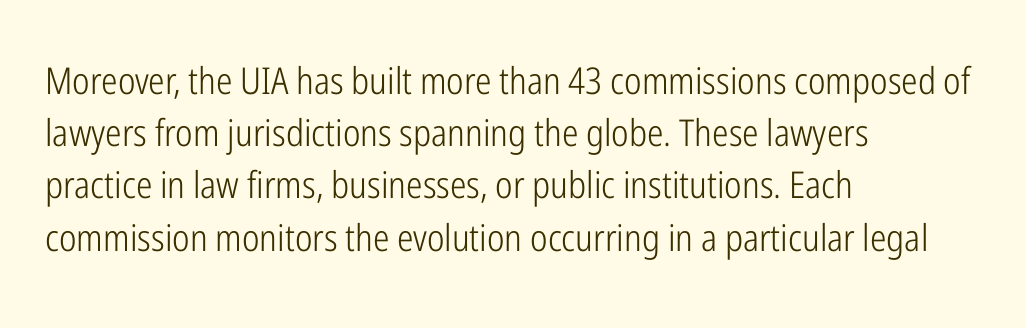
Q: Is the text bold? A: No.
Q: Is the text italic (slanted)? A: No, it is upright.
Q: Is the typeface a serif or a sans-serif typeface? A: Sans-serif.
Q: Is the text underlined? A: No.
Q: How is the paragraph aligned? A: Left-aligned.
Q: Is the spacing between letters normal or unusually wide? A: Normal.
Q: Is the spacing between lines tight, normal or loose? A: Normal.
Q: Width (condensed, normal, or wide)? A: Condensed.
Q: Stroke contrast? A: Low.
Q: x-height? A: Medium.
Q: Monospaced? A: No.
